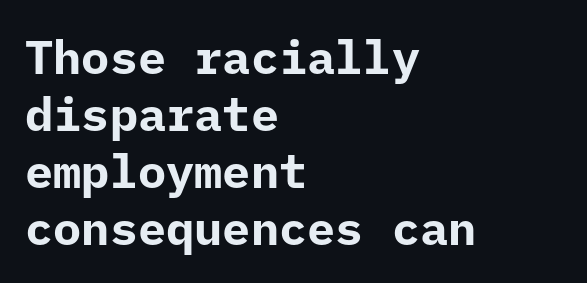
The font's upright variant was chosen for this text. These lines are rendered in a fixed-pitch font. Strokes here are thick enough to call this a true bold. The words here are not underlined.
